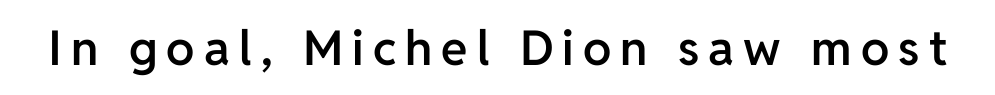
The image shows 48 px semibold sans-serif type, upright; set not underlined; low stroke contrast and a medium x-height.
